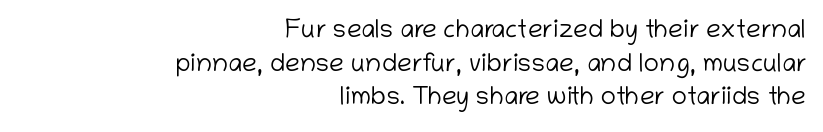
The image shows 26 px text type, upright; set right-aligned, normal line spacing (1.29x), normal letter spacing, not underlined.
